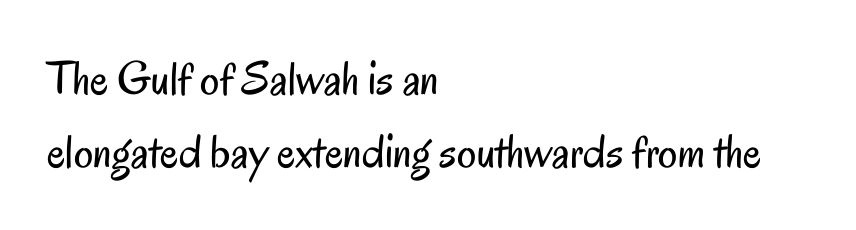
The designer went with a sans here, leaving each stem footless. Here the designer chose a conventional face with non-uniform glyph widths. Leading: standard. Nobody touched the tracking dial on this one.
